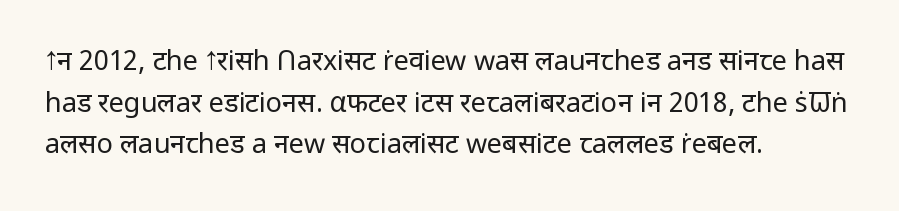
This sample uses an upright cut, with every glyph sitting square on the baseline. Lines of text with bare space underneath. The setting favours the left margin, as ordinary paragraphs usually do. Leading: standard. The typesetting does not lean heavy: it is not bold. You could call the tracking neutral — neither tight nor loose.
